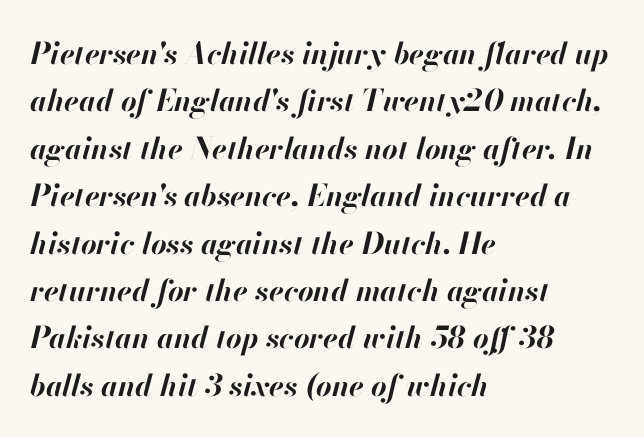
Look at the tracking — it's just the regular setting, nothing added. Looks like regular typesetting: each glyph gets only the width it needs. Letters rest on an invisible, unmarked baseline. A typesetter would call this leading conventional body-copy spacing.
